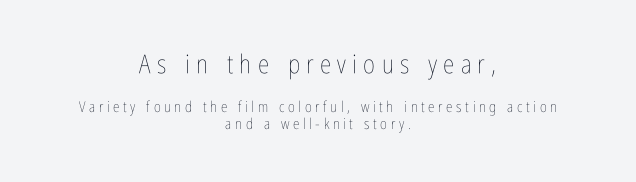
{"italic": "no", "bold": "no", "underline": "no", "align": "center", "line_spacing": "tight", "line_spacing_ratio": 1.1, "letter_spacing": "wide", "letter_spacing_em": 0.24, "larger_block": "first", "size_ratio": 1.73, "glyph_px": 26}
